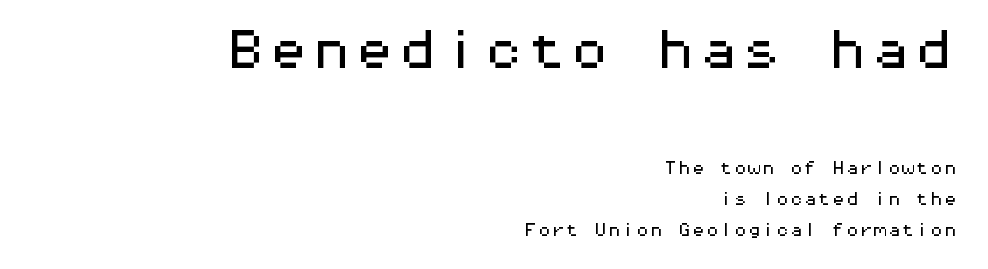
The image shows 43 px wide sans-serif type, upright, monospaced; set right-aligned, loose line spacing (2.24x), normal letter spacing, not underlined; the first (top) block is 3.07x larger; medium stroke contrast and a medium x-height.
